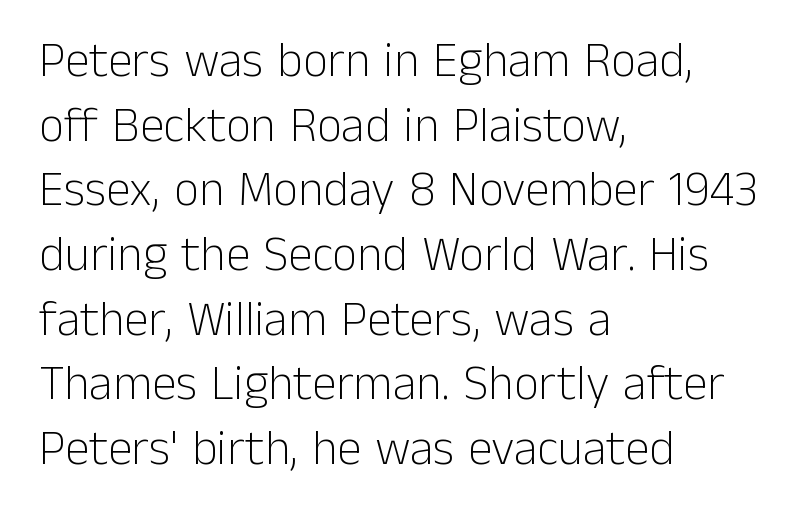
Alignment: flush left. Weight: in the light-to-regular range. Each letter's strokes conclude bluntly, with no projecting serifs. The baseline area is clear.
